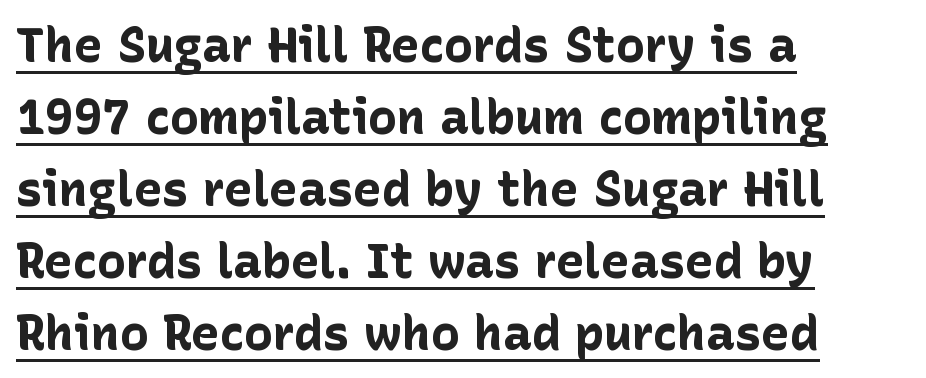
Q: Is the text bold? A: Yes.
Q: Is the text italic (slanted)? A: No, it is upright.
Q: Is the typeface a serif or a sans-serif typeface? A: Sans-serif.
Q: Is the text underlined? A: Yes.
Q: How is the paragraph aligned? A: Left-aligned.
Q: Is the spacing between letters normal or unusually wide? A: Normal.
Q: Is the spacing between lines tight, normal or loose? A: Normal.
Q: Width (condensed, normal, or wide)? A: Normal.
Q: Stroke contrast? A: Low.
Q: x-height? A: Medium.
Q: Monospaced? A: No.
